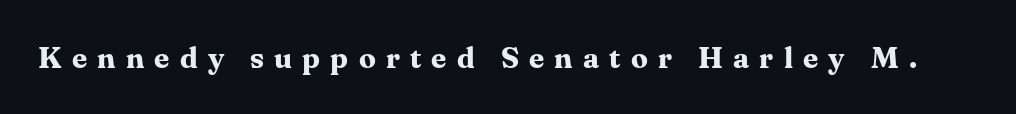
{"serif": "yes", "italic": "no", "bold": "yes", "weight": "bold", "width": "normal", "stroke_contrast": "medium", "x_height": "medium", "monospaced": "no", "underline": "no", "letter_spacing": "wide", "letter_spacing_em": 0.34, "glyph_px": 30}
